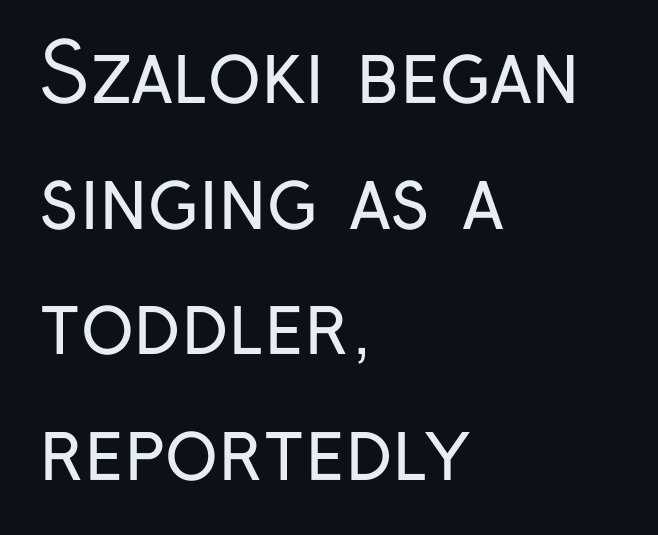
{"serif": "no", "italic": "no", "bold": "no", "weight": "regular", "width": "condensed", "stroke_contrast": "low", "x_height": "medium", "monospaced": "no", "underline": "no", "align": "left", "line_spacing": "normal", "line_spacing_ratio": 1.57, "letter_spacing": "normal", "letter_spacing_em": 0.0, "glyph_px": 80}
